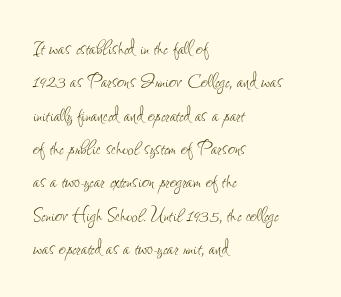
The letterforms sit at book weight or below. Tracking value appears to be zero — textbook default spacing. The passage shown stacks its lines at a standard gap. Is the block centered? No — it sits flush against the left margin. The foot of each line stays bare and open.
